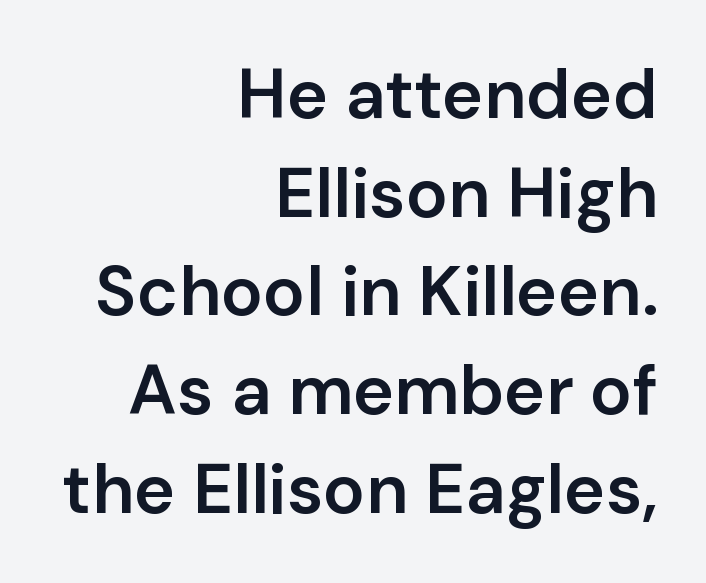
No italicization has been applied; the sample stays upright. Weight: semibold (demi). All the whitespace from short lines collects on the left. Words appear dense and cohesive because spacing is normal. Descenders hang freely into open space.
